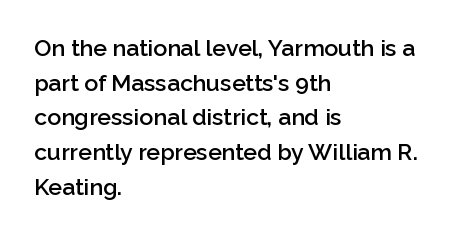
Students, observe: this is what conventionally led text looks like. Any mark beneath the type? The region is blank. On the weight axis this lands at semibold, roughly 600. These lines stack with their left ends in a neat column.
